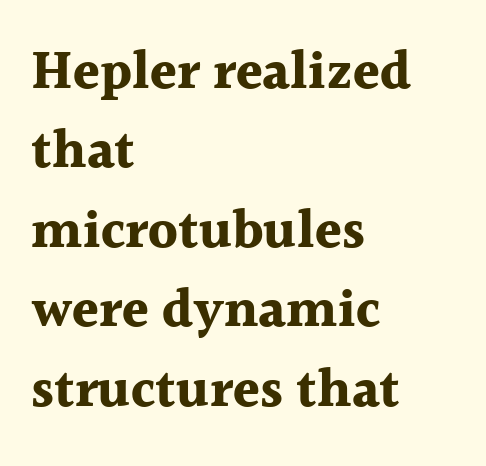
The image shows 54 px bold serif type, upright; set left-aligned, normal line spacing (1.47x), normal letter spacing, not underlined; a medium x-height.
